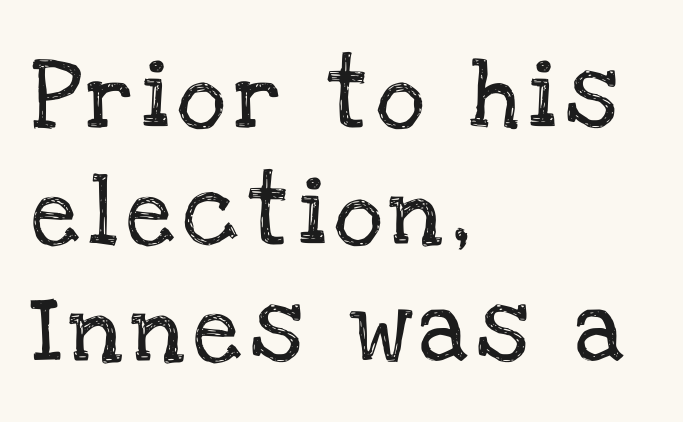
Q: Is the text italic (slanted)? A: No, it is upright.
Q: Is the typeface a serif or a sans-serif typeface? A: Serif.
Q: Is the text underlined? A: No.
Q: How is the paragraph aligned? A: Left-aligned.
Q: Width (condensed, normal, or wide)? A: Normal.
Q: Stroke contrast? A: Low.
Q: x-height? A: Large.
Q: Monospaced? A: No.
